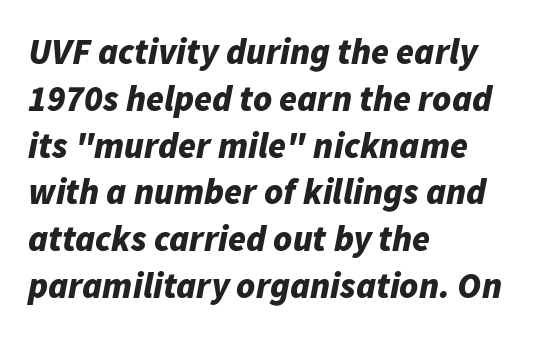
The image shows 36 px bold type, italic (leaning right); set left-aligned, normal line spacing (1.3x), normal letter spacing, not underlined; low stroke contrast and a medium x-height.
